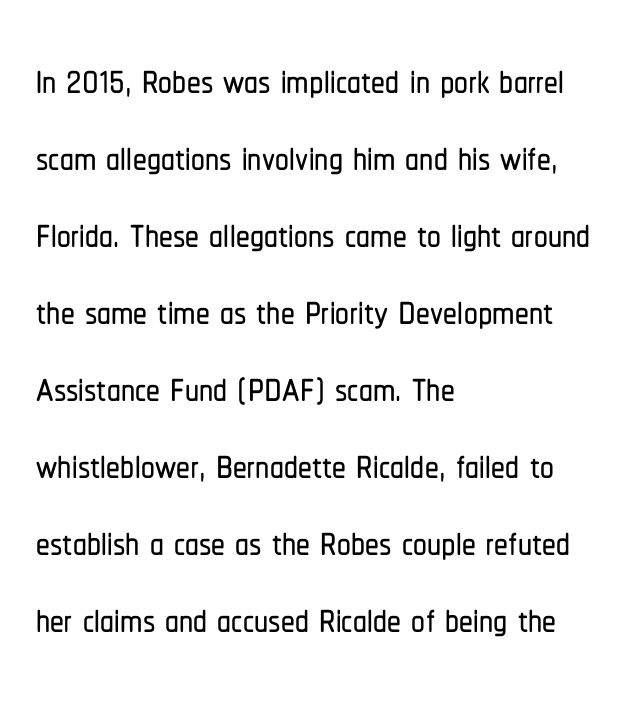
Q: Is the text italic (slanted)? A: No, it is upright.
Q: Is the typeface a serif or a sans-serif typeface? A: Sans-serif.
Q: Is the text underlined? A: No.
Q: How is the paragraph aligned? A: Left-aligned.
Q: Is the spacing between letters normal or unusually wide? A: Normal.
Q: Is the spacing between lines tight, normal or loose? A: Normal.
Q: Width (condensed, normal, or wide)? A: Condensed.
Q: Stroke contrast? A: Low.
Q: x-height? A: Medium.
Q: Monospaced? A: No.
